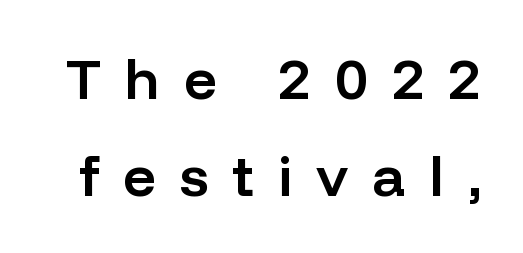
The rendering inserts visible extra space after every character. Clear beneath every line of the passage. Spacing verdict: proportional, widths tailored to each character. Heft: intermediate — a semibold. In terms of leading, this rendering sits right in the middle. To sum up the face: it is a sans, with no serifs.
